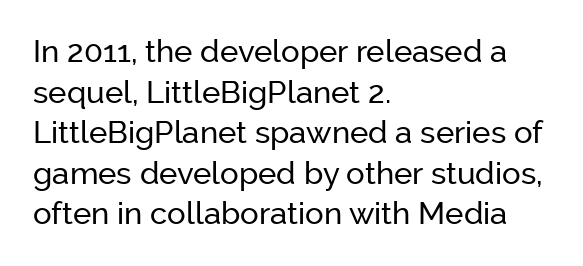
Q: Is the text italic (slanted)? A: No, it is upright.
Q: Is the typeface a serif or a sans-serif typeface? A: Sans-serif.
Q: Is the text underlined? A: No.
Q: How is the paragraph aligned? A: Left-aligned.
Q: Is the spacing between letters normal or unusually wide? A: Normal.
Q: Is the spacing between lines tight, normal or loose? A: Normal.
Q: Width (condensed, normal, or wide)? A: Normal.
Q: Stroke contrast? A: Low.
Q: x-height? A: Medium.
Q: Monospaced? A: No.
